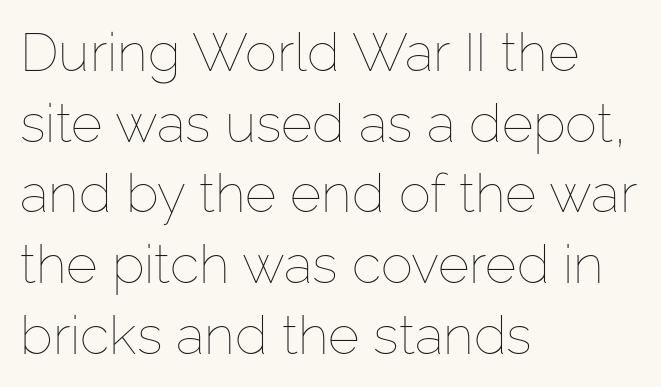
Q: Is the text bold? A: No.
Q: Is the text italic (slanted)? A: No, it is upright.
Q: Is the text underlined? A: No.
Q: How is the paragraph aligned? A: Left-aligned.
Q: Is the spacing between letters normal or unusually wide? A: Normal.
Q: Is the spacing between lines tight, normal or loose? A: Normal.
Q: Width (condensed, normal, or wide)? A: Normal.
Q: Stroke contrast? A: Low.
Q: x-height? A: Medium.
Q: Monospaced? A: No.
